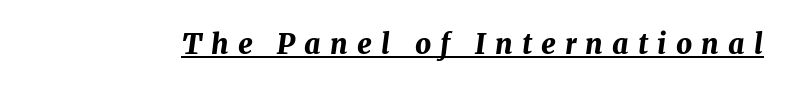
Q: Is the text bold? A: Yes.
Q: Is the text italic (slanted)? A: Yes, it leans right by about 7 degrees.
Q: Is the text underlined? A: Yes.
Q: Is the spacing between letters normal or unusually wide? A: Unusually wide.
Q: Width (condensed, normal, or wide)? A: Normal.
Q: Stroke contrast? A: Medium.
Q: x-height? A: Medium.
Q: Monospaced? A: No.
